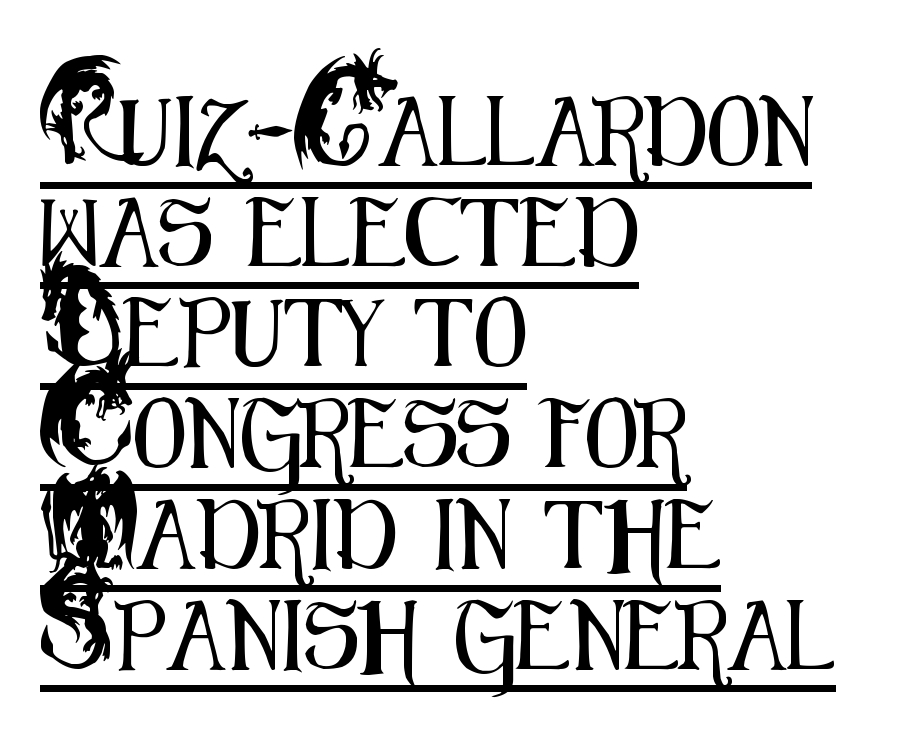
Q: Is the text italic (slanted)? A: No, it is upright.
Q: Is the typeface a serif or a sans-serif typeface? A: Sans-serif.
Q: Is the text underlined? A: Yes.
Q: How is the paragraph aligned? A: Left-aligned.
Q: Is the spacing between letters normal or unusually wide? A: Normal.
Q: Is the spacing between lines tight, normal or loose? A: Normal.
Q: Width (condensed, normal, or wide)? A: Condensed.
Q: Stroke contrast? A: Medium.
Q: x-height? A: Small.
Q: Monospaced? A: No.
